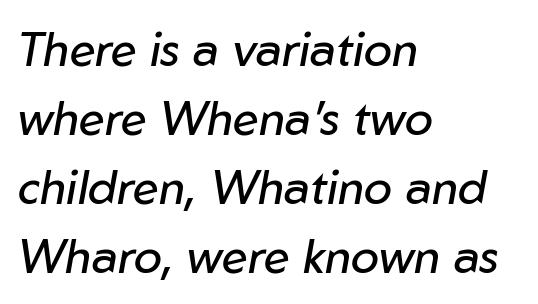
The image shows 47 px regular-weight type, italic (leaning right); set left-aligned, normal line spacing (1.47x), normal letter spacing, not underlined; low stroke contrast and a medium x-height.
